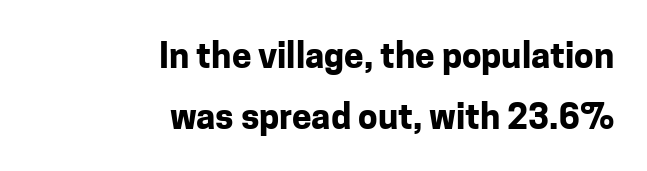
These lines are rendered in a variable-pitch font. A sans-serif font was chosen for this passage. Teacher's note: observe the even right margin — that is flush-right alignment. Do the letters lean? They stand straight. Does the weight exceed regular? Yes, all the way to bold. Nobody touched the tracking dial on this one.
